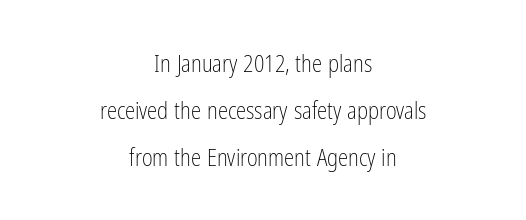
Q: Is the text bold? A: No.
Q: Is the text italic (slanted)? A: No, it is upright.
Q: Is the text underlined? A: No.
Q: How is the paragraph aligned? A: Centered.
Q: Is the spacing between letters normal or unusually wide? A: Normal.
Q: Is the spacing between lines tight, normal or loose? A: Loose.
